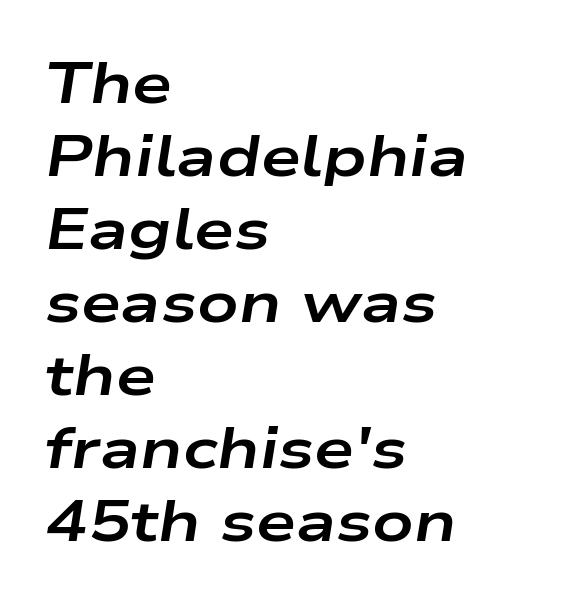
The image shows 57 px bold, wide type, italic (leaning right); set left-aligned, normal line spacing (1.28x), normal letter spacing, not underlined; low stroke contrast and a medium x-height.
